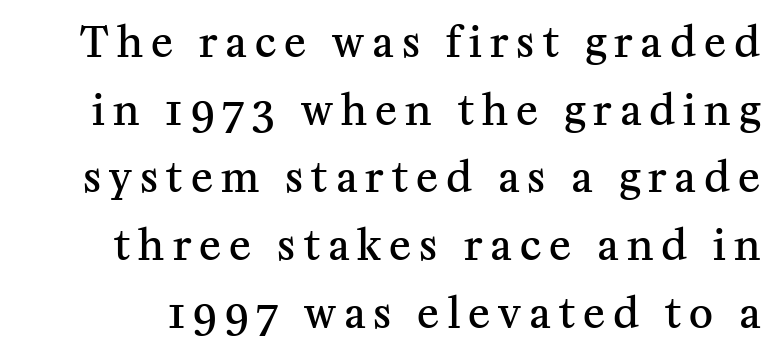
The area under the type is left untouched. Think of a printed novel: that variable character pitch is what you see here. The letterforms stand isolated, each surrounded by extra space. The space between consecutive lines is moderate. Vertical strokes here are truly vertical. Note: serifs present on the glyphs.
